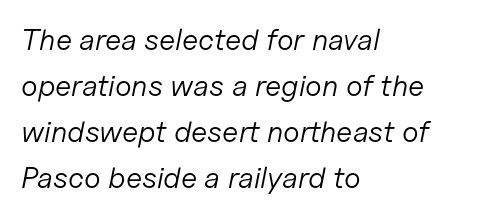
Q: Is the text bold? A: No.
Q: Is the text italic (slanted)? A: Yes, it leans right by about 11 degrees.
Q: Is the text underlined? A: No.
Q: How is the paragraph aligned? A: Left-aligned.
Q: Is the spacing between letters normal or unusually wide? A: Normal.
Q: Is the spacing between lines tight, normal or loose? A: Normal.
Q: Width (condensed, normal, or wide)? A: Normal.
Q: Stroke contrast? A: Low.
Q: x-height? A: Medium.
Q: Monospaced? A: No.
